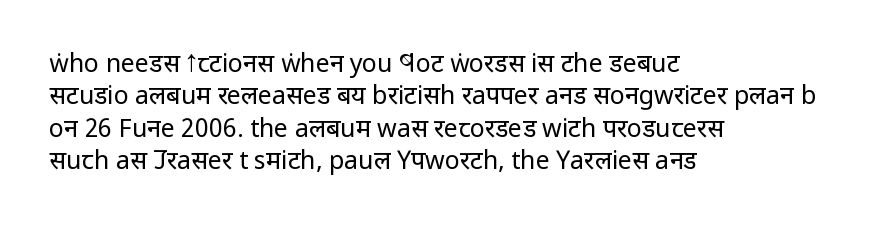
{"italic": "no", "bold": "no", "underline": "no", "align": "left", "line_spacing": "normal", "line_spacing_ratio": 1.3, "letter_spacing": "normal", "letter_spacing_em": 0.0, "glyph_px": 25}
